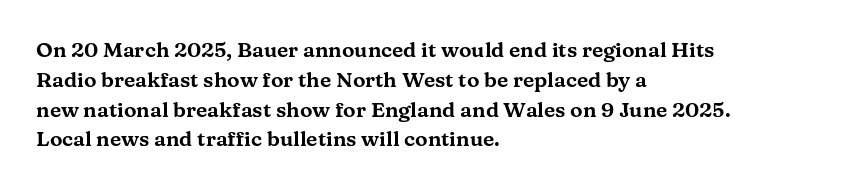
The image shows 21 px text type, upright; set left-aligned, normal line spacing (1.42x), normal letter spacing, not underlined.
